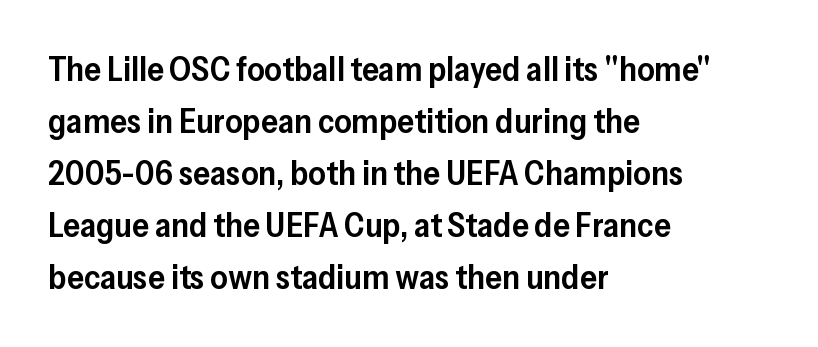
Tall strokes in this sample are plumb rather than angled. One glance says typical: line gaps are just what's usual. One-word summary of the alignment: left. The passage shown is typed in a proportional face where columns would drift. Note: no serifs on the glyphs. Here the glyphs are tracked normally, forming tight word shapes.
